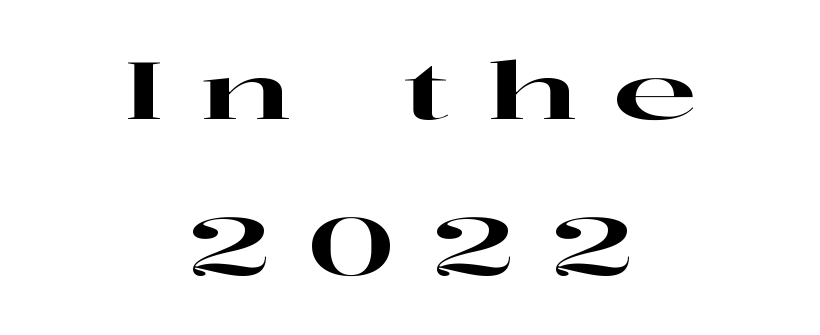
The image shows 79 px wide serif type, upright; set centered, loose line spacing (1.97x), unusually wide letter spacing (+0.44 em), not underlined; high stroke contrast and a medium x-height.
